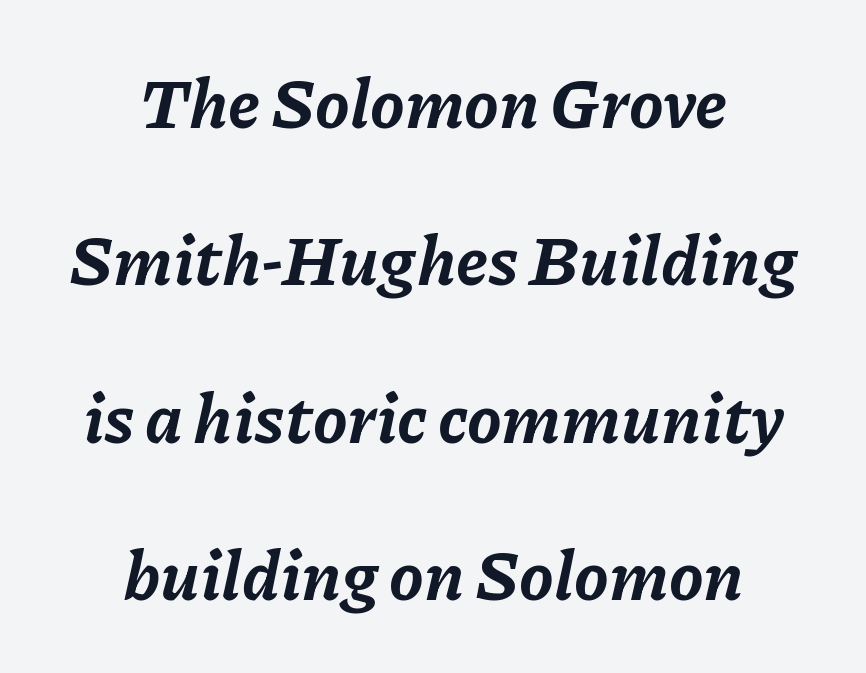
{"italic": "yes", "lean": "right", "slant_degrees": 11, "bold": "yes", "weight": "bold", "width": "normal", "stroke_contrast": "low", "x_height": "medium", "monospaced": "no", "underline": "no", "align": "center", "line_spacing": "loose", "line_spacing_ratio": 2.28, "letter_spacing": "normal", "letter_spacing_em": 0.0, "glyph_px": 69}
